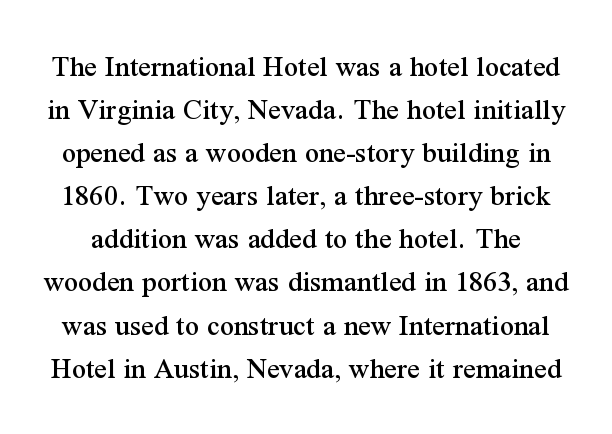
Q: Is the text italic (slanted)? A: No, it is upright.
Q: Is the typeface a serif or a sans-serif typeface? A: Serif.
Q: Is the text underlined? A: No.
Q: Is the spacing between letters normal or unusually wide? A: Normal.
Q: Is the spacing between lines tight, normal or loose? A: Normal.
Q: Width (condensed, normal, or wide)? A: Normal.
Q: Stroke contrast? A: Medium.
Q: x-height? A: Medium.
Q: Monospaced? A: No.
